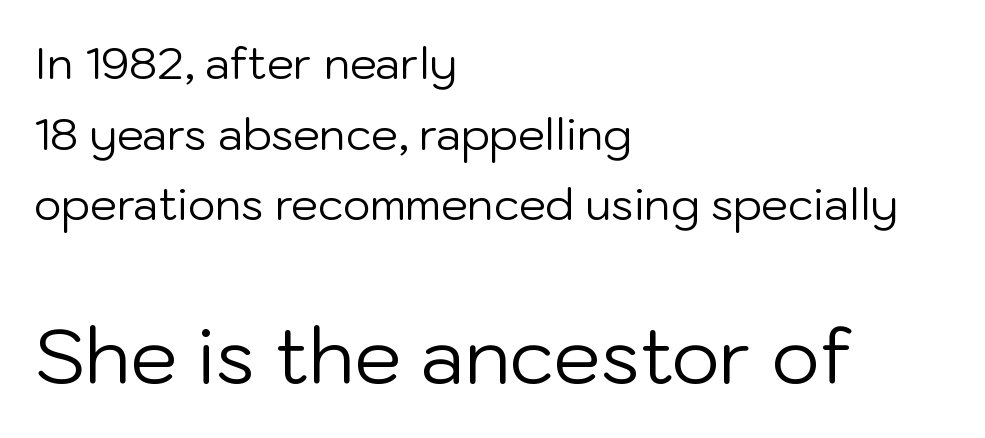
The image shows 75 px regular-weight sans-serif type, upright; set left-aligned, normal line spacing (1.64x), normal letter spacing, not underlined; the second (bottom) block is 1.74x larger; low stroke contrast and a medium x-height.
